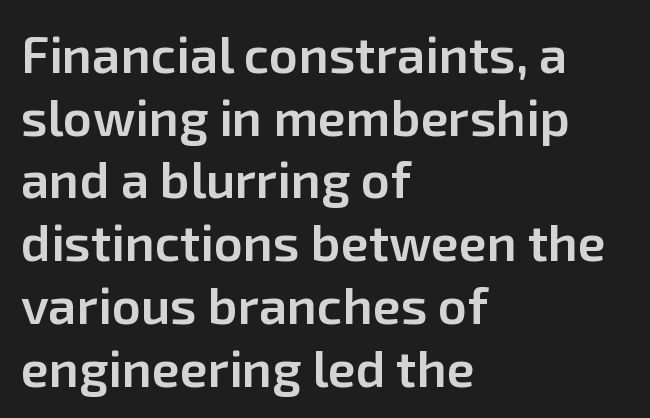
Q: Is the text bold? A: Semi-bold.
Q: Is the text italic (slanted)? A: No, it is upright.
Q: Is the typeface a serif or a sans-serif typeface? A: Sans-serif.
Q: Is the text underlined? A: No.
Q: How is the paragraph aligned? A: Left-aligned.
Q: Is the spacing between letters normal or unusually wide? A: Normal.
Q: Width (condensed, normal, or wide)? A: Normal.
Q: Stroke contrast? A: Low.
Q: x-height? A: Medium.
Q: Monospaced? A: No.
